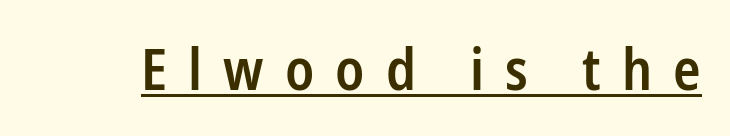
The image shows 57 px semibold, condensed sans-serif type, upright; set unusually wide letter spacing (+0.37 em), underlined; low stroke contrast and a medium x-height.
